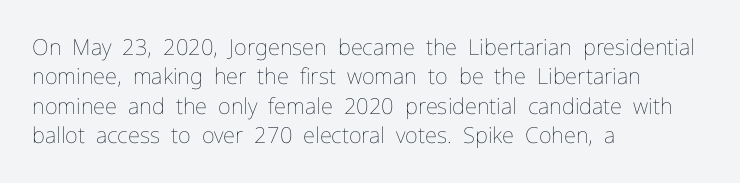
{"italic": "no", "bold": "no", "underline": "no", "align": "left", "line_spacing": "normal", "line_spacing_ratio": 1.34, "letter_spacing": "normal", "letter_spacing_em": 0.0, "glyph_px": 22}
